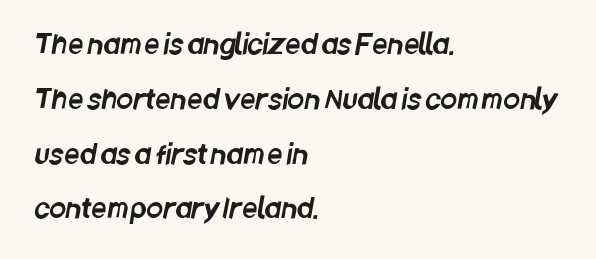
Decoration check: the copy has no underline. Vertically, the passage feels expansive, rows floating well apart. What stands out about the letter spacing? Nothing — it is the standard amount. Is the block centered? No — it sits flush against the left margin.
